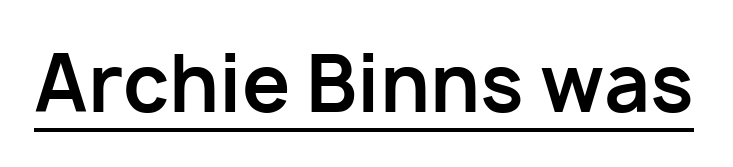
Q: Is the text bold? A: Yes.
Q: Is the text italic (slanted)? A: No, it is upright.
Q: Is the typeface a serif or a sans-serif typeface? A: Sans-serif.
Q: Is the text underlined? A: Yes.
Q: Is the spacing between letters normal or unusually wide? A: Normal.
Q: Width (condensed, normal, or wide)? A: Normal.
Q: Stroke contrast? A: Low.
Q: x-height? A: Medium.
Q: Monospaced? A: No.
